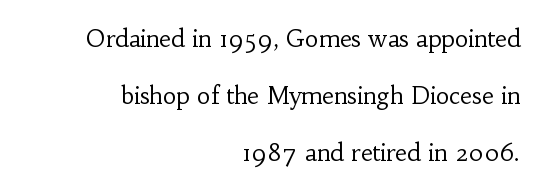
The image shows 23 px text type, upright; set right-aligned, loose line spacing (2.47x), normal letter spacing, not underlined.
